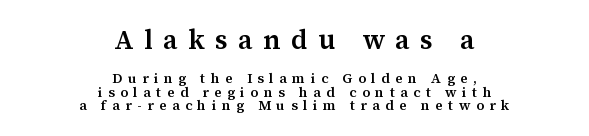
The image shows 27 px text type, upright; set centered, tight line spacing (0.95x), unusually wide letter spacing (+0.39 em), not underlined; the first (top) block is 1.93x larger.
